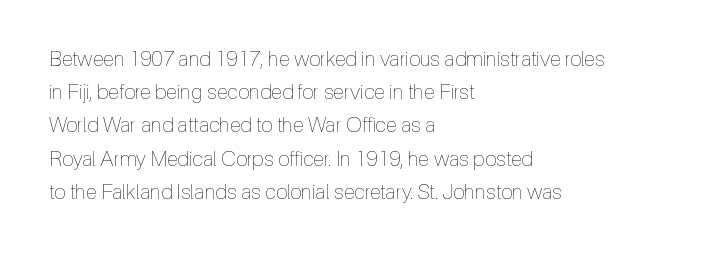
The face looks like a standard text weight, possibly lighter. Short and long lines alike share a common starting point at left. Vertically, the passage feels balanced, rows spaced as you'd expect. A bare baseline throughout the passage. Here the glyphs are tracked normally, forming tight word shapes.
